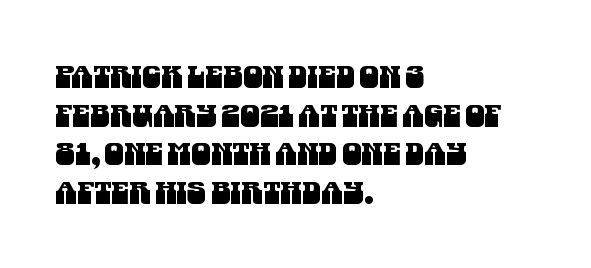
The passage is arranged the way most books set body copy — flush left. Each letter's strokes conclude bluntly, with no projecting serifs. Spacing between characters is what you'd get straight out of the box. Spacing verdict: proportional, widths tailored to each character. Has an underline been added? It has not.
